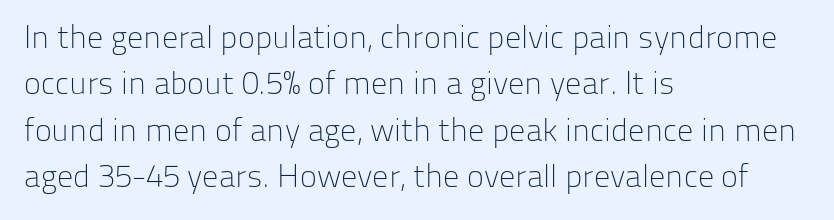
Vertical spacing — default. Each word holds together tightly as a unit, with standard inter-letter gaps. These lines are rendered in a variable-pitch font. Which margin do the lines hug? The left one — the right edge is uneven. Ink coverage per letter is moderate at most.
